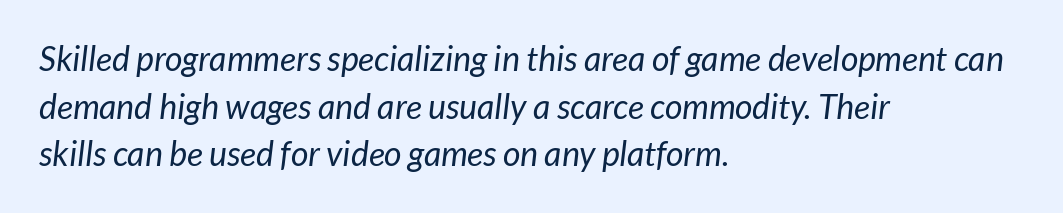
{"serif": "no", "bold": "no", "weight": "regular", "width": "normal", "stroke_contrast": "low", "x_height": "medium", "monospaced": "no", "underline": "no", "align": "left", "line_spacing": "normal", "line_spacing_ratio": 1.4, "letter_spacing": "normal", "letter_spacing_em": 0.0, "glyph_px": 34}
